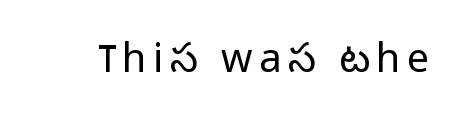
The image shows 40 px light sans-serif type, upright; set not underlined; low stroke contrast and a medium x-height.
